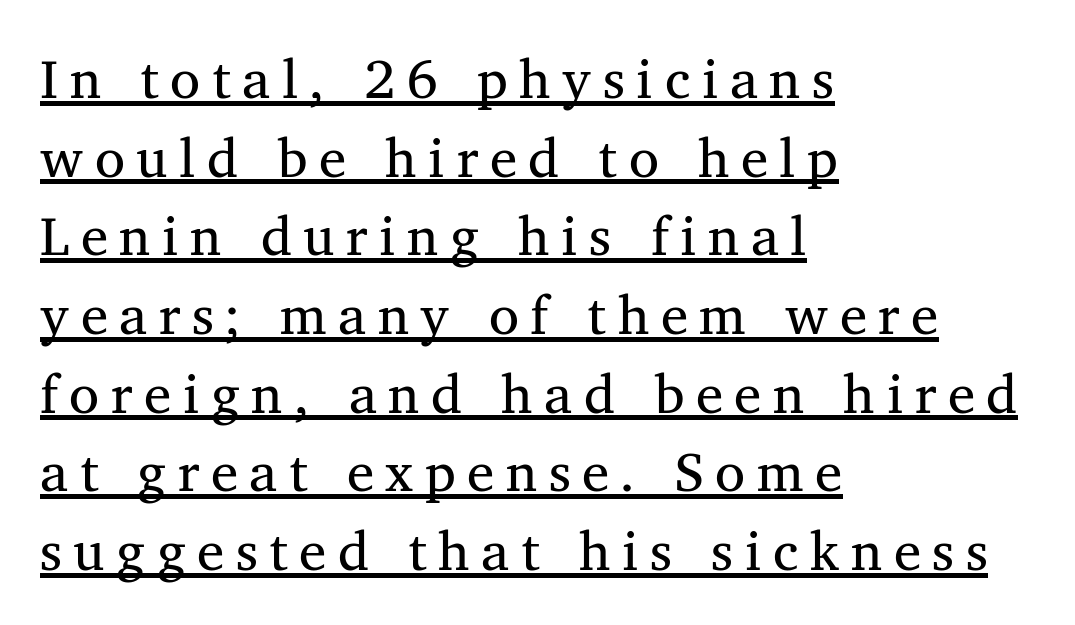
{"serif": "yes", "italic": "no", "bold": "no", "weight": "regular", "width": "normal", "stroke_contrast": "medium", "x_height": "medium", "monospaced": "no", "underline": "yes", "align": "left", "line_spacing": "normal", "line_spacing_ratio": 1.43, "letter_spacing": "wide", "letter_spacing_em": 0.21, "glyph_px": 55}
